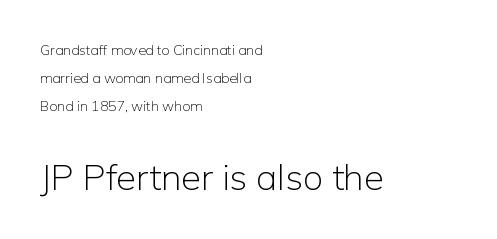
Varying glyph widths throughout — classic text-font behaviour. The strokes are not fattened; the text isn't bold. Rendered with straight, roman letterforms. This sample uses a sans-serif face.
